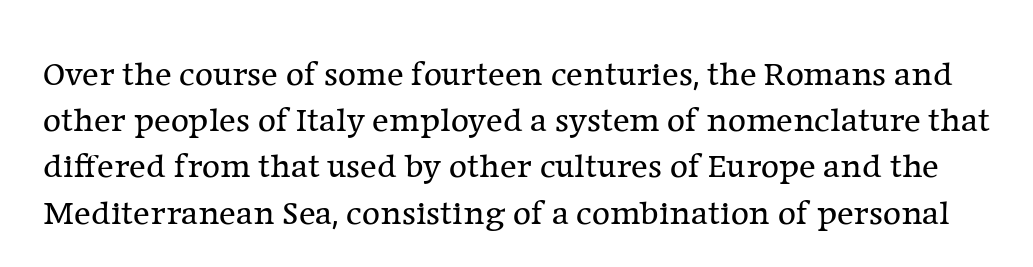
{"serif": "yes", "italic": "no", "bold": "no", "weight": "regular", "width": "normal", "stroke_contrast": "low", "x_height": "medium", "monospaced": "no", "underline": "no", "line_spacing": "normal", "line_spacing_ratio": 1.32, "letter_spacing": "normal", "letter_spacing_em": 0.0, "glyph_px": 35}
